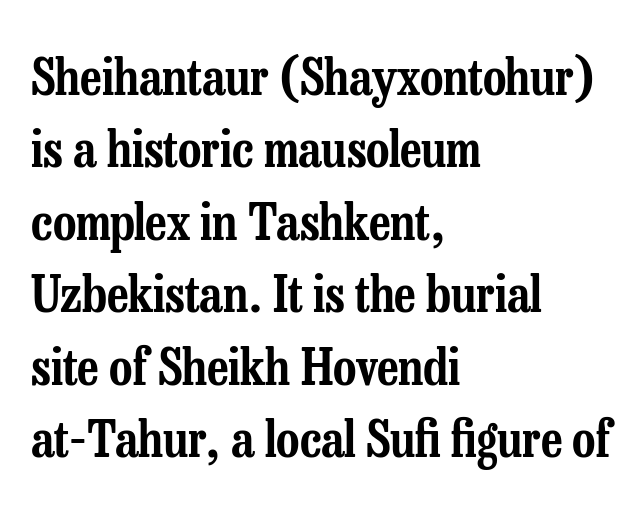
{"serif": "yes", "italic": "no", "width": "condensed", "stroke_contrast": "low", "x_height": "medium", "monospaced": "no", "underline": "no", "align": "left", "line_spacing": "normal", "line_spacing_ratio": 1.42, "letter_spacing": "normal", "letter_spacing_em": 0.0, "glyph_px": 51}
